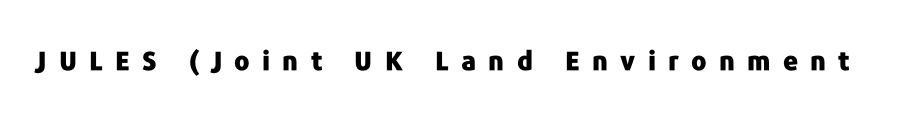
Q: Is the text bold? A: Yes.
Q: Is the text italic (slanted)? A: No, it is upright.
Q: Is the text underlined? A: No.
Q: Is the spacing between letters normal or unusually wide? A: Unusually wide.
